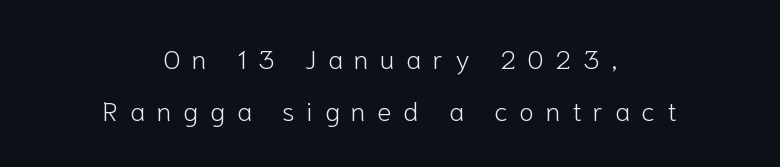
The image shows 27 px text type, upright; set centered, loose line spacing (1.94x), unusually wide letter spacing (+0.43 em), not underlined.
